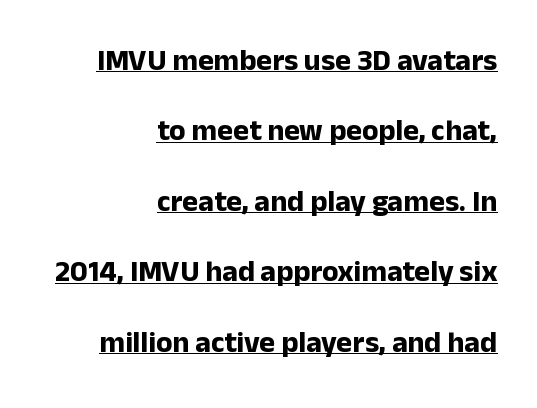
The image shows 30 px bold sans-serif type, upright; set right-aligned, loose line spacing (2.35x), normal letter spacing, underlined; low stroke contrast and a medium x-height.
